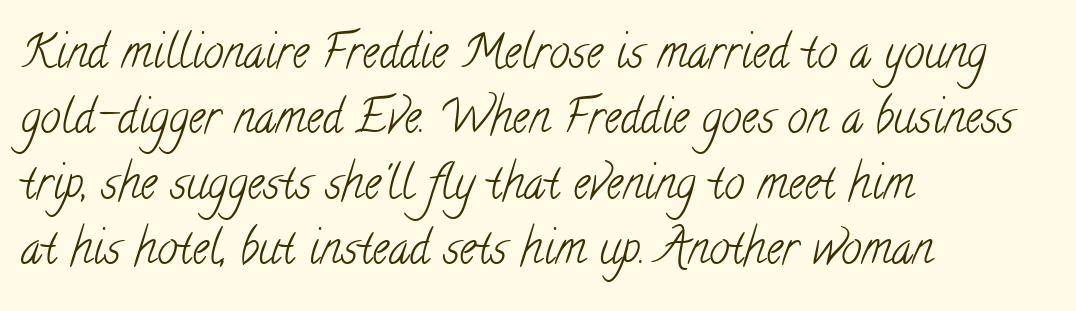
Q: Is the text bold? A: No.
Q: Is the text underlined? A: No.
Q: How is the paragraph aligned? A: Left-aligned.
Q: Is the spacing between letters normal or unusually wide? A: Normal.
Q: Is the spacing between lines tight, normal or loose? A: Normal.
Q: Width (condensed, normal, or wide)? A: Condensed.
Q: Stroke contrast? A: Low.
Q: x-height? A: Small.
Q: Monospaced? A: No.
